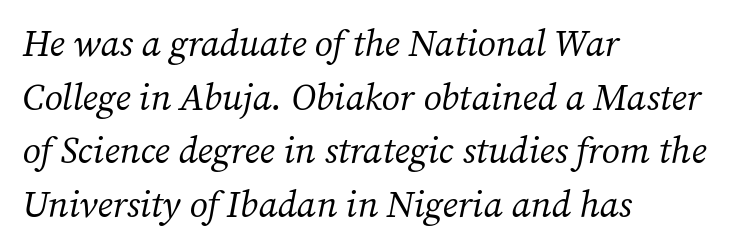
Q: Is the text bold? A: No.
Q: Is the text italic (slanted)? A: Yes, it leans right by about 12 degrees.
Q: Is the typeface a serif or a sans-serif typeface? A: Serif.
Q: Is the text underlined? A: No.
Q: How is the paragraph aligned? A: Left-aligned.
Q: Is the spacing between letters normal or unusually wide? A: Normal.
Q: Is the spacing between lines tight, normal or loose? A: Normal.
Q: Width (condensed, normal, or wide)? A: Normal.
Q: Stroke contrast? A: Medium.
Q: x-height? A: Medium.
Q: Monospaced? A: No.
